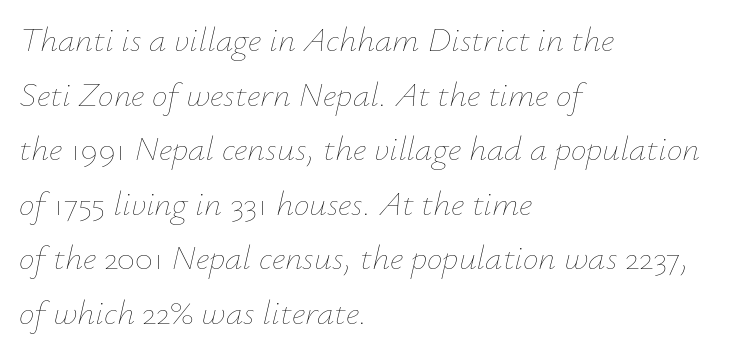
Q: Is the text bold? A: No.
Q: Is the text italic (slanted)? A: Yes, it leans right by about 12 degrees.
Q: Is the text underlined? A: No.
Q: How is the paragraph aligned? A: Left-aligned.
Q: Is the spacing between letters normal or unusually wide? A: Normal.
Q: Is the spacing between lines tight, normal or loose? A: Normal.
Q: Width (condensed, normal, or wide)? A: Normal.
Q: Stroke contrast? A: Low.
Q: x-height? A: Small.
Q: Monospaced? A: No.
